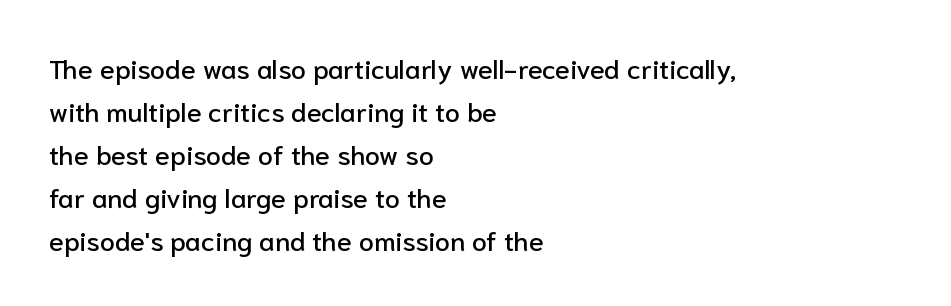
Q: Is the text italic (slanted)? A: No, it is upright.
Q: Is the text underlined? A: No.
Q: How is the paragraph aligned? A: Left-aligned.
Q: Is the spacing between letters normal or unusually wide? A: Normal.
Q: Is the spacing between lines tight, normal or loose? A: Normal.
